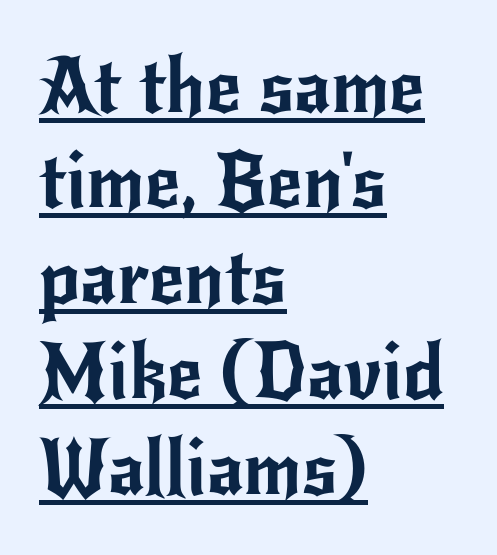
Unlike italic type, these characters show no tilt at all. You can see a thin bar hugging the bottom of the glyphs. The typeface chosen for these lines omits serifs. Visually the block forms a straight wall on the left and a jagged coastline on the right.
